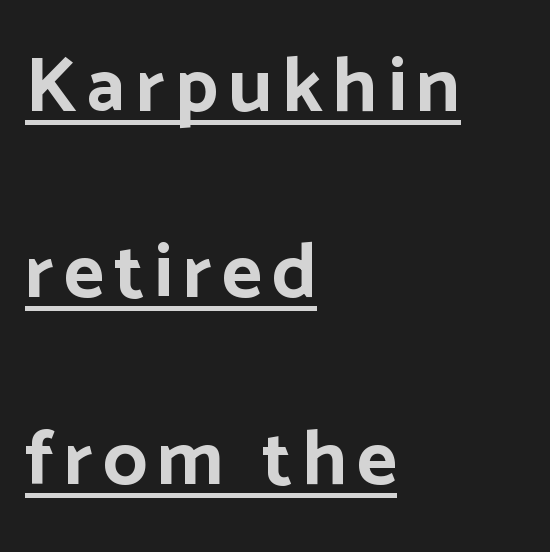
The image shows 78 px bold sans-serif type, upright; set left-aligned, loose line spacing (2.39x), underlined; low stroke contrast and a medium x-height.
